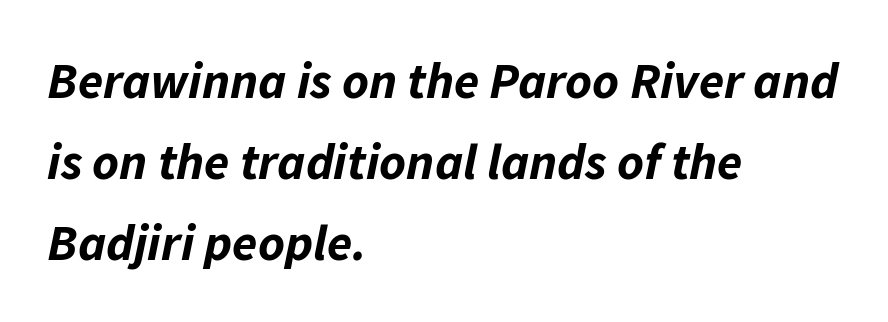
The image shows 51 px bold type, italic (leaning right); set left-aligned, normal line spacing (1.59x), normal letter spacing, not underlined; low stroke contrast and a medium x-height.
